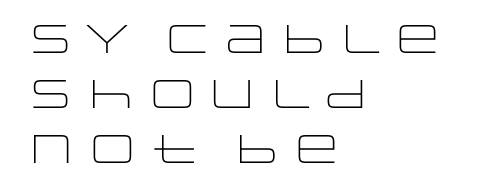
The face used here is proportionally spaced, like ordinary book or web type. There is no visible air inserted between adjacent glyphs. Check where the strokes stop: nothing finishes them off — pure sans. The letters look calm and open, with moderate or lighter stems.
